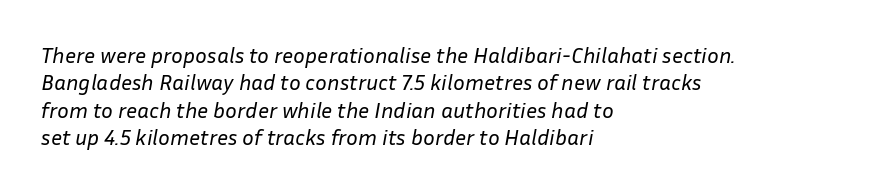
The lines in this sample share a left origin and differ only in where they stop. Observe the ordinary spacing: letters are neighbours, not strangers. Type without underlining. A typesetter would mark this as italic.
